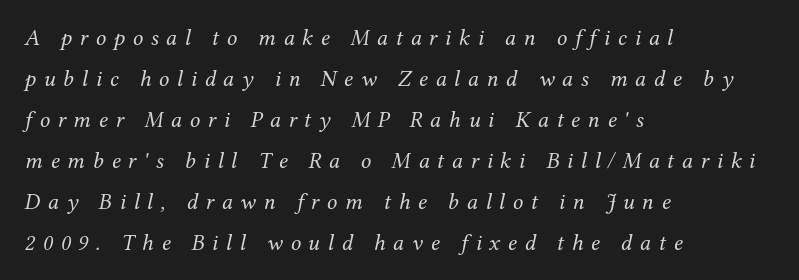
Substantial extra tracking has been applied to these lines. The words here are not underlined. Compared with a centered layout, this one pins lines to the left instead. Would a proofreader flag this as italicized? Yes.
